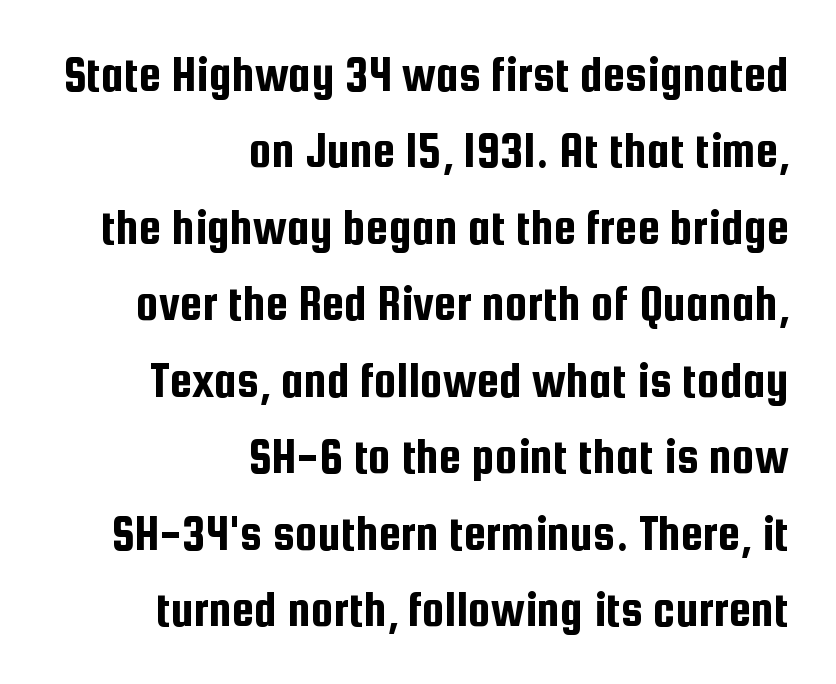
Q: Is the text italic (slanted)? A: No, it is upright.
Q: Is the typeface a serif or a sans-serif typeface? A: Sans-serif.
Q: Is the text underlined? A: No.
Q: How is the paragraph aligned? A: Right-aligned.
Q: Is the spacing between letters normal or unusually wide? A: Normal.
Q: Is the spacing between lines tight, normal or loose? A: Normal.
Q: Width (condensed, normal, or wide)? A: Condensed.
Q: Stroke contrast? A: Low.
Q: x-height? A: Medium.
Q: Monospaced? A: No.
